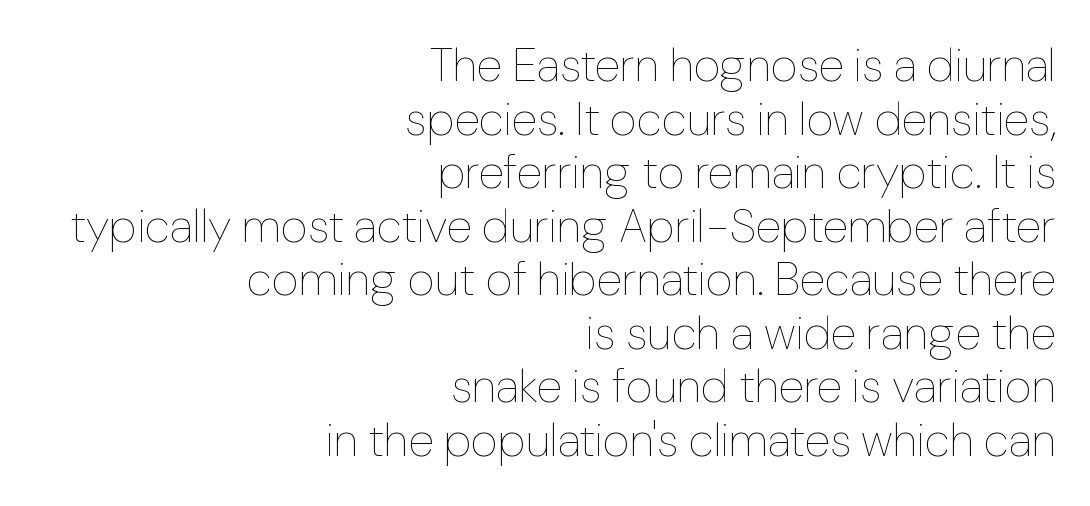
The image shows 47 px thin type, upright; set right-aligned, tight line spacing (1.14x), normal letter spacing, not underlined; low stroke contrast and a medium x-height.
